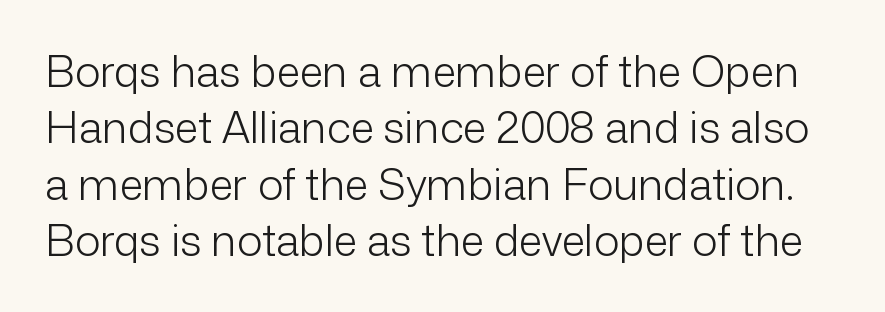
The typography opts for an upright posture over an oblique one. Each row of text sits above clean, open space. Think of a printed novel: that variable character pitch is what you see here. Examine the stroke ends and you'll find no serifs. The passage shown has conventional tracking throughout.
